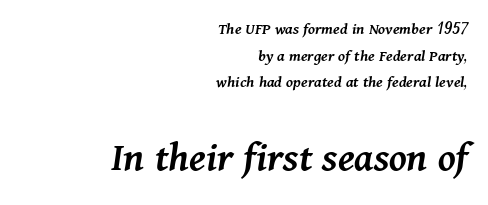
{"italic": "yes", "lean": "right", "slant_degrees": 11, "bold": "semi", "weight": "semibold", "width": "normal", "stroke_contrast": "medium", "x_height": "medium", "monospaced": "no", "underline": "no", "align": "right", "line_spacing": "normal", "line_spacing_ratio": 1.57, "letter_spacing": "normal", "letter_spacing_em": 0.0, "larger_block": "second", "size_ratio": 2.53, "glyph_px": 43}
